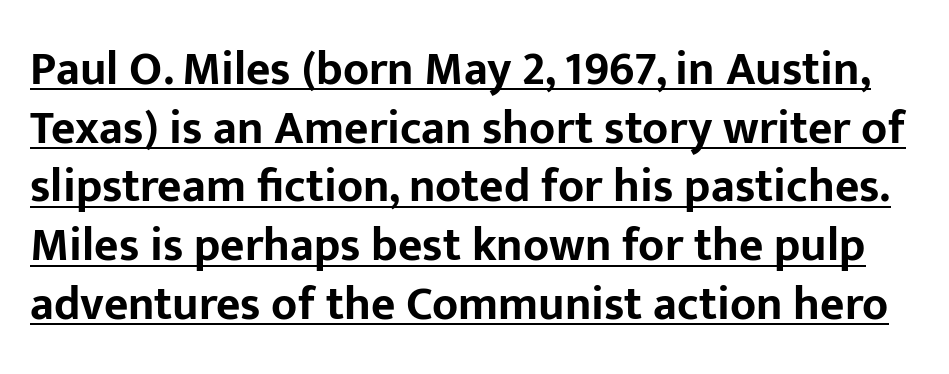
{"serif": "no", "italic": "no", "bold": "yes", "weight": "bold", "width": "normal", "stroke_contrast": "low", "x_height": "medium", "monospaced": "no", "underline": "yes", "line_spacing": "normal", "line_spacing_ratio": 1.25, "letter_spacing": "normal", "letter_spacing_em": 0.0, "glyph_px": 47}
